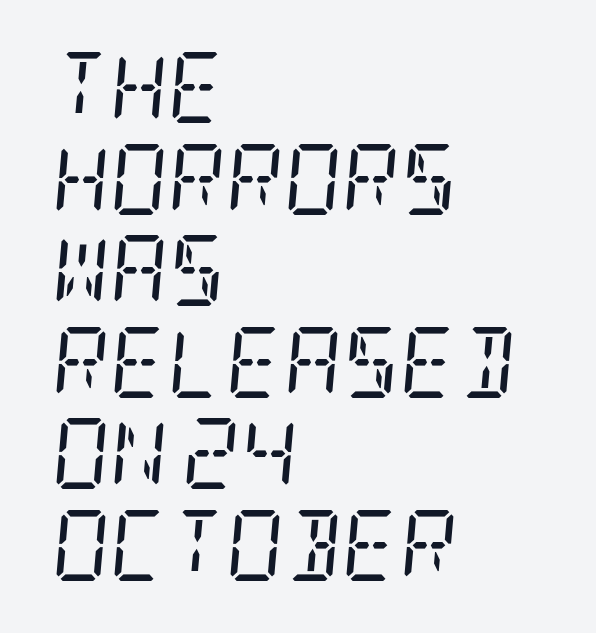
{"serif": "yes", "italic": "yes", "lean": "right", "slant_degrees": 5, "bold": "no", "weight": "regular", "width": "condensed", "stroke_contrast": "low", "x_height": "large", "underline": "no", "align": "left", "line_spacing": "normal", "line_spacing_ratio": 1.29, "letter_spacing": "normal", "letter_spacing_em": 0.0, "glyph_px": 71}
